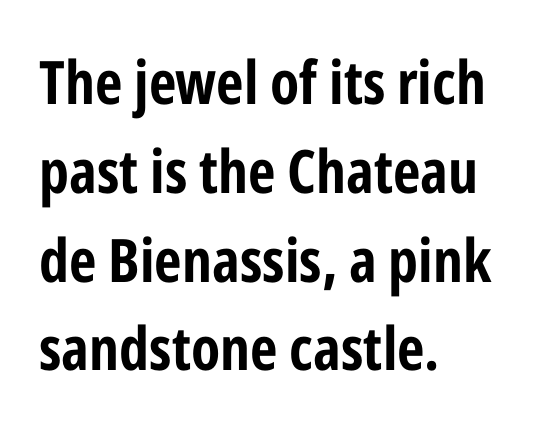
Q: Is the text bold? A: Yes.
Q: Is the text italic (slanted)? A: No, it is upright.
Q: Is the typeface a serif or a sans-serif typeface? A: Sans-serif.
Q: Is the text underlined? A: No.
Q: How is the paragraph aligned? A: Left-aligned.
Q: Is the spacing between letters normal or unusually wide? A: Normal.
Q: Is the spacing between lines tight, normal or loose? A: Normal.
Q: Width (condensed, normal, or wide)? A: Condensed.
Q: Stroke contrast? A: Low.
Q: x-height? A: Medium.
Q: Monospaced? A: No.
